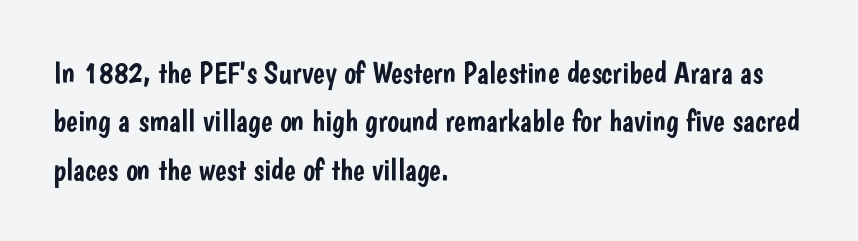
{"serif": "no", "italic": "no", "width": "condensed", "stroke_contrast": "low", "x_height": "medium", "monospaced": "no", "underline": "no", "align": "left", "line_spacing": "normal", "line_spacing_ratio": 1.56, "letter_spacing": "normal", "letter_spacing_em": 0.0, "glyph_px": 31}
